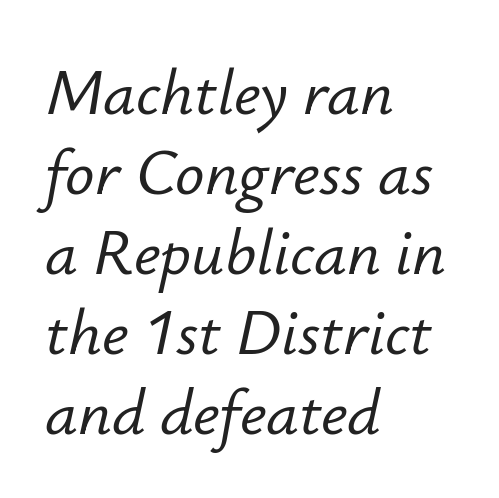
{"italic": "yes", "lean": "right", "slant_degrees": 12, "width": "normal", "stroke_contrast": "low", "x_height": "small", "monospaced": "no", "underline": "no", "align": "left", "line_spacing_ratio": 1.23, "letter_spacing": "normal", "letter_spacing_em": 0.0, "glyph_px": 65}
